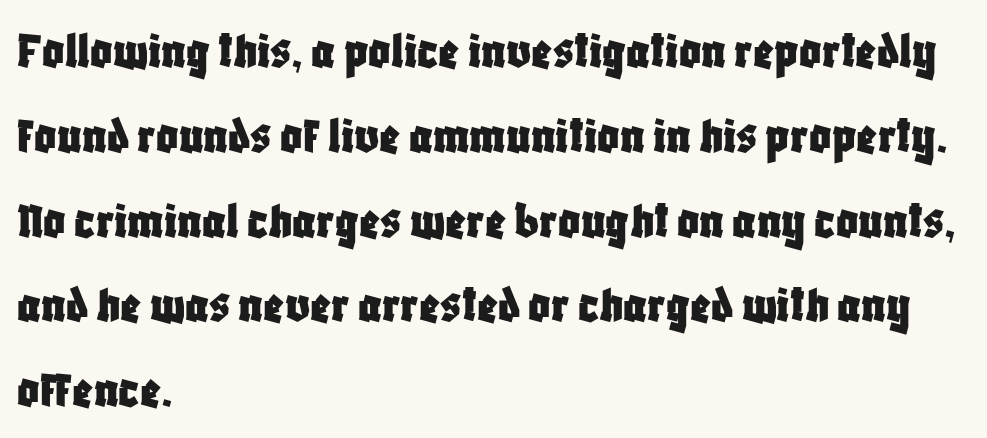
{"serif": "no", "italic": "no", "width": "condensed", "stroke_contrast": "low", "x_height": "large", "monospaced": "no", "underline": "no", "align": "left", "line_spacing": "normal", "line_spacing_ratio": 1.57, "letter_spacing": "normal", "letter_spacing_em": 0.0, "glyph_px": 54}
